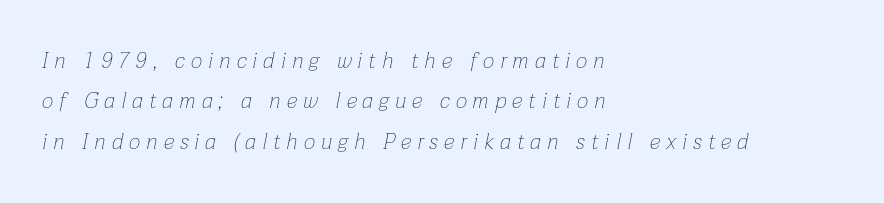
Q: Is the text bold? A: No.
Q: Is the text italic (slanted)? A: Yes, it leans right by about 12 degrees.
Q: Is the text underlined? A: No.
Q: How is the paragraph aligned? A: Left-aligned.
Q: Is the spacing between letters normal or unusually wide? A: Unusually wide.
